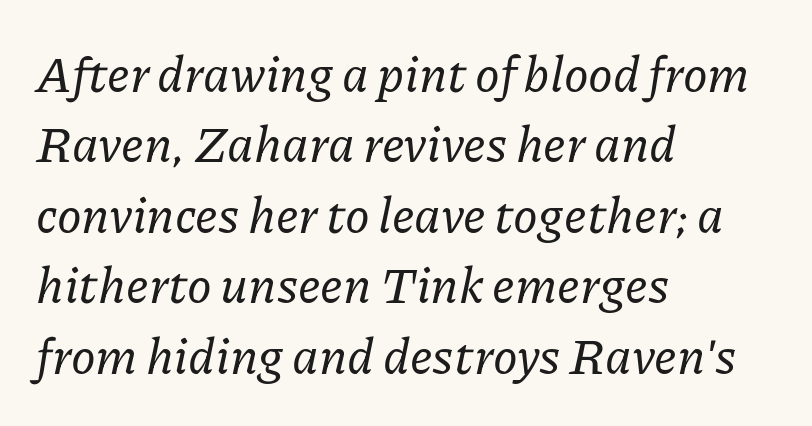
Q: Is the text italic (slanted)? A: Yes, it leans right by about 11 degrees.
Q: Is the typeface a serif or a sans-serif typeface? A: Serif.
Q: Is the text underlined? A: No.
Q: How is the paragraph aligned? A: Left-aligned.
Q: Is the spacing between letters normal or unusually wide? A: Normal.
Q: Is the spacing between lines tight, normal or loose? A: Normal.
Q: Width (condensed, normal, or wide)? A: Normal.
Q: Stroke contrast? A: Low.
Q: x-height? A: Medium.
Q: Monospaced? A: No.
